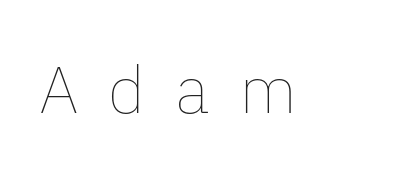
The image shows 66 px thin type, upright; set unusually wide letter spacing (+0.45 em), not underlined; low stroke contrast and a medium x-height.
